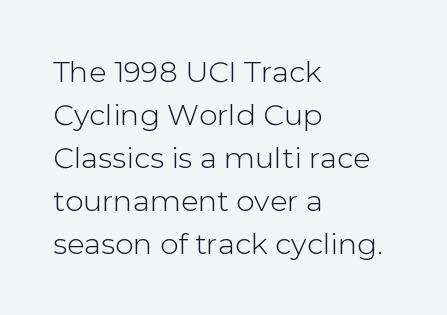
Nope, no serifs anywhere on these letters. If you drew a ruler down the left edge, every line would touch it. This is roman type, the default non-slanted kind. Plain, unruled lines of type.
